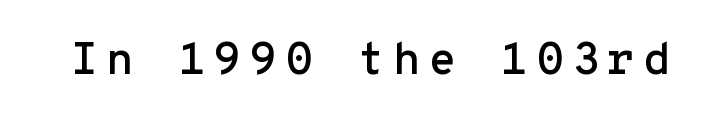
Q: Is the text italic (slanted)? A: No, it is upright.
Q: Is the typeface a serif or a sans-serif typeface? A: Sans-serif.
Q: Is the text underlined? A: No.
Q: Width (condensed, normal, or wide)? A: Normal.
Q: Stroke contrast? A: Low.
Q: x-height? A: Medium.
Q: Monospaced? A: Yes.
